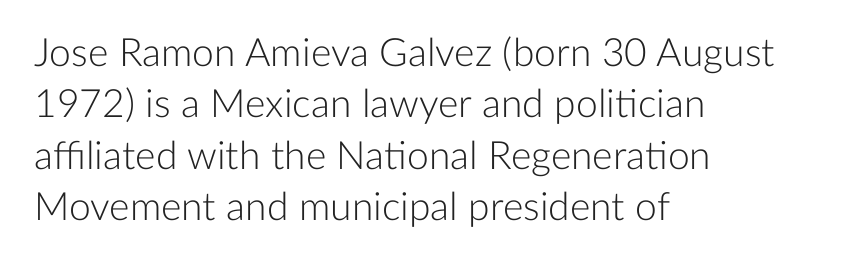
The image shows 39 px light sans-serif type, upright; set left-aligned, normal line spacing (1.32x), normal letter spacing, not underlined; low stroke contrast and a medium x-height.
